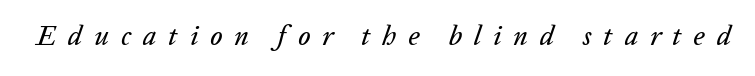
Q: Is the text italic (slanted)? A: Yes, it leans right by about 20 degrees.
Q: Is the text underlined? A: No.
Q: Is the spacing between letters normal or unusually wide? A: Unusually wide.
